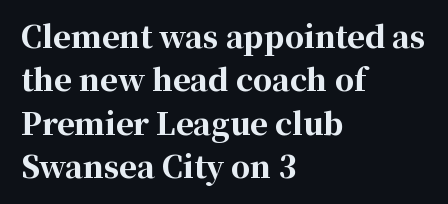
Q: Is the text bold? A: Yes.
Q: Is the text italic (slanted)? A: No, it is upright.
Q: Is the typeface a serif or a sans-serif typeface? A: Serif.
Q: Is the text underlined? A: No.
Q: How is the paragraph aligned? A: Left-aligned.
Q: Is the spacing between letters normal or unusually wide? A: Normal.
Q: Is the spacing between lines tight, normal or loose? A: Normal.
Q: Width (condensed, normal, or wide)? A: Normal.
Q: Stroke contrast? A: High.
Q: x-height? A: Medium.
Q: Monospaced? A: No.
